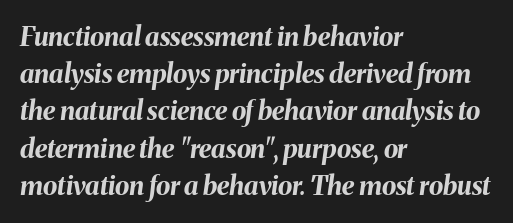
Typesetter's note: full bold, strokes at maximum text heaviness. Leftover space on each line is placed entirely after the last word. The gaps between neighbouring characters are ordinary and unremarkable. Summary of vertical rhythm: regular, with standard interline spacing. The rendering applies a slant to the glyphs.
